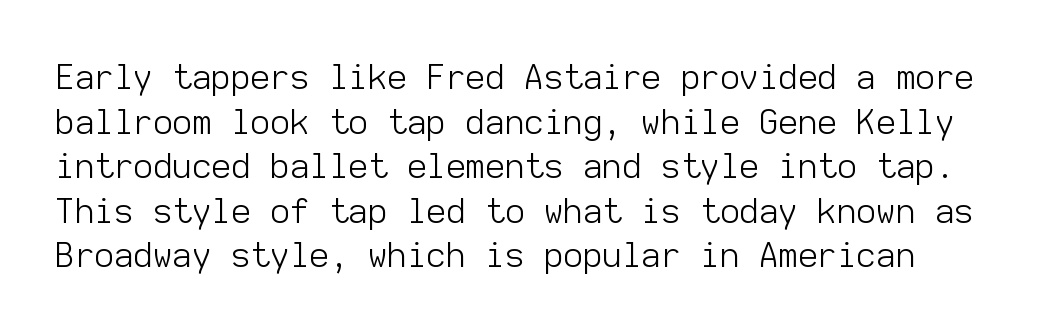
{"serif": "no", "italic": "no", "bold": "no", "weight": "light", "width": "normal", "stroke_contrast": "low", "x_height": "medium", "monospaced": "yes", "underline": "no", "line_spacing": "normal", "line_spacing_ratio": 1.31, "letter_spacing": "normal", "letter_spacing_em": 0.0, "glyph_px": 34}
